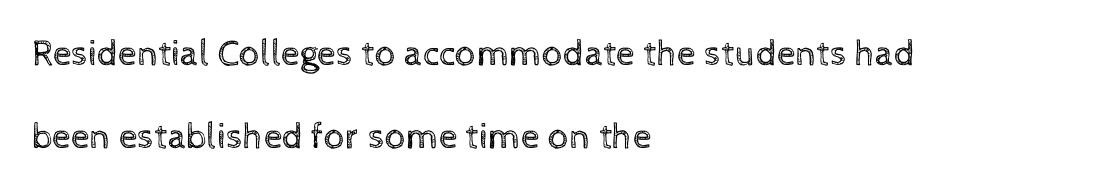
The image shows 37 px regular-weight type, upright; set left-aligned, loose line spacing (2.25x), normal letter spacing, not underlined; a medium x-height.
